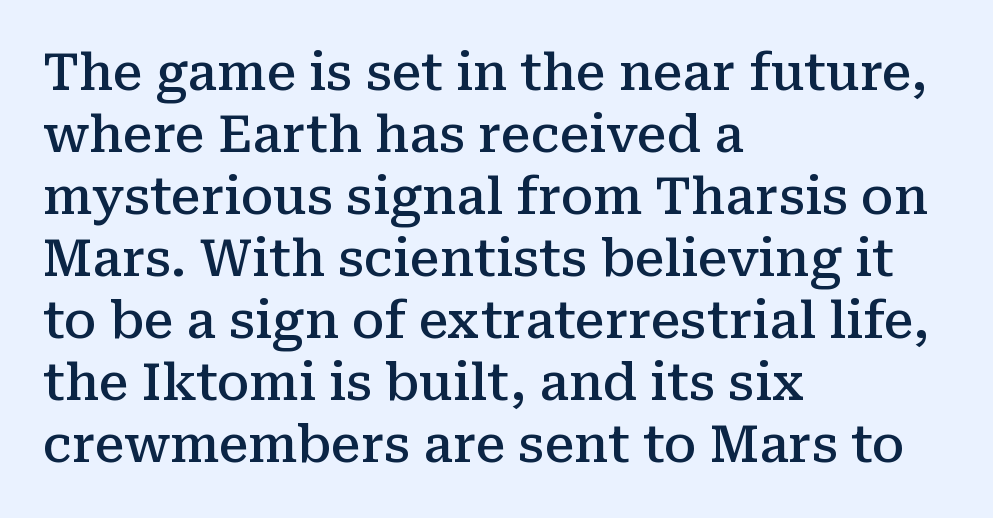
The text was rendered using a seriffed face with decorative stroke endings. Tall strokes in this sample are plumb rather than angled. The rendering keeps characters at their native spacing. The face used here is proportionally spaced, like ordinary book or web type. Caption: multi-line text, flush left, ragged right. Does the weight exceed regular? Yes, but only to semibold.
